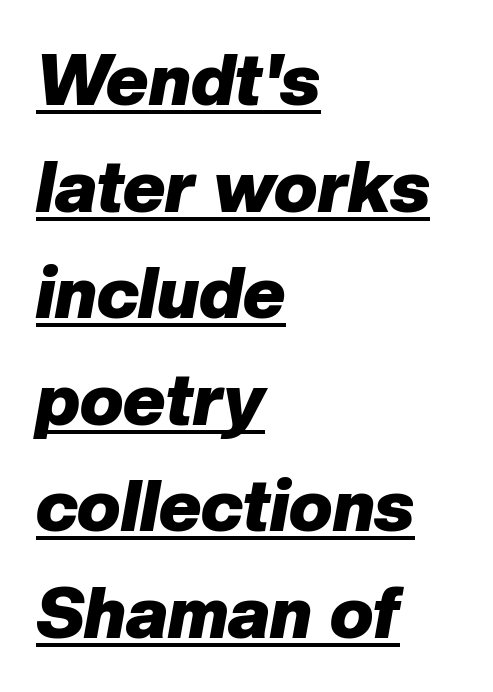
{"italic": "yes", "lean": "right", "slant_degrees": 10, "bold": "yes", "weight": "heavy", "width": "normal", "stroke_contrast": "low", "x_height": "medium", "monospaced": "no", "underline": "yes", "align": "left", "line_spacing": "normal", "line_spacing_ratio": 1.48, "letter_spacing": "normal", "letter_spacing_em": 0.0, "glyph_px": 72}
